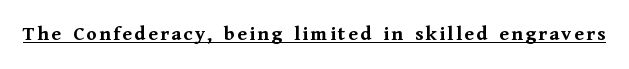
The image shows 21 px bold type, upright; set underlined.
